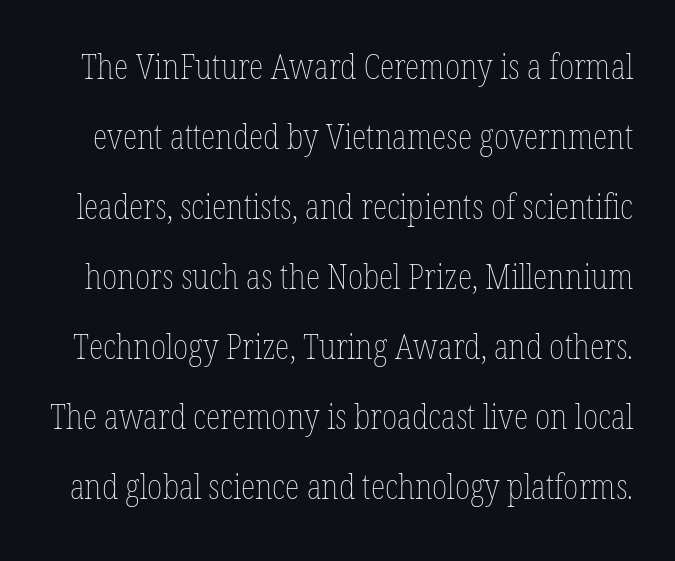
The image shows 34 px thin, condensed type, upright; set loose line spacing (2.06x), normal letter spacing, not underlined; low stroke contrast and a medium x-height.
